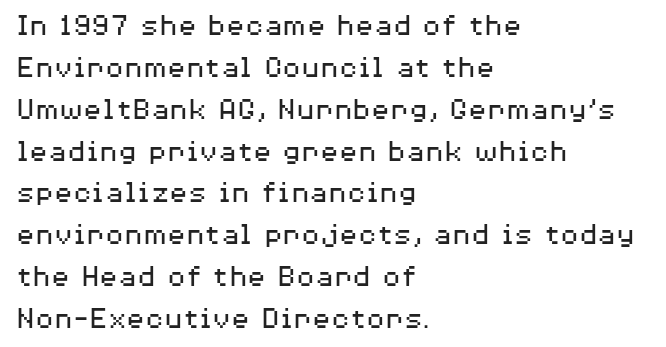
The image shows 31 px regular-weight, wide sans-serif type, upright; set left-aligned, normal line spacing (1.35x), normal letter spacing, not underlined; medium stroke contrast and a medium x-height.
